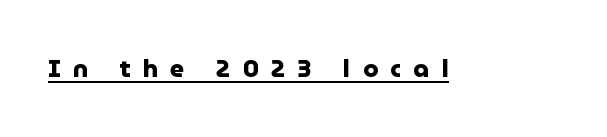
The image shows 25 px bold type, upright; set unusually wide letter spacing (+0.49 em), underlined.
